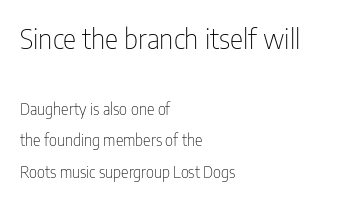
Leading is clearly above the norm, producing a sparse column. Vertical strokes here are truly vertical. Caption: standard tracking, unaltered. Horizontal alignment here is leftward, the default for most running prose. Each letter keeps its own natural width here, so spacing adapts to shape.
